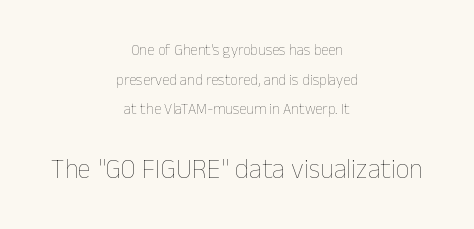
Q: Is the text bold? A: No.
Q: Is the text italic (slanted)? A: No, it is upright.
Q: Is the text underlined? A: No.
Q: How is the paragraph aligned? A: Centered.
Q: Is the spacing between letters normal or unusually wide? A: Normal.
Q: Is the spacing between lines tight, normal or loose? A: Loose.
Q: Which block of text is set in a larger size, the first (top) or the second (bottom)? A: The second (bottom) one.
